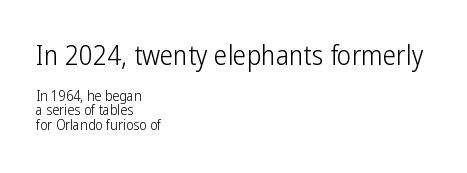
Lines of text with bare space underneath. The letterforms sit shoulder to shoulder at normal distance. Is there much room between lines? No — they nearly touch. Large over small — that's the arrangement of the two blocks here. Weight: not bold — regular or lighter.
